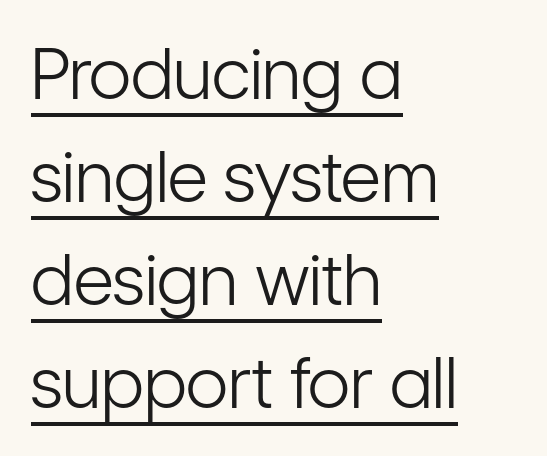
The image shows 70 px light, condensed sans-serif type, upright; set left-aligned, normal line spacing (1.47x), normal letter spacing, underlined; low stroke contrast and a medium x-height.
